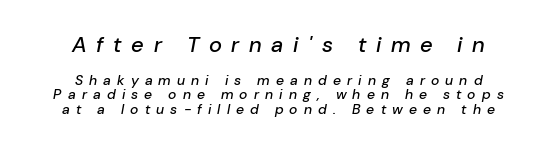
An italicized treatment has been applied to the whole sample. The leading is snug, giving the passage a crowded texture. Is the lower block the larger one? No — the upper block carries the bigger type. Descender tails drop into unmarked territory. The text block is weighted toward neither margin, spreading evenly from the middle. Short note: letters widely spaced.
